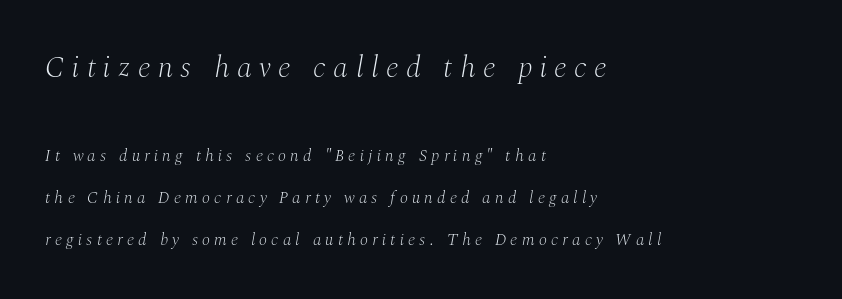
Q: Is the text bold? A: No.
Q: Is the text italic (slanted)? A: Yes, it leans right by about 10 degrees.
Q: Is the typeface a serif or a sans-serif typeface? A: Serif.
Q: Is the text underlined? A: No.
Q: How is the paragraph aligned? A: Left-aligned.
Q: Is the spacing between letters normal or unusually wide? A: Unusually wide.
Q: Is the spacing between lines tight, normal or loose? A: Loose.
Q: Which block of text is set in a larger size, the first (top) or the second (bottom)? A: The first (top) one.
Q: Width (condensed, normal, or wide)? A: Normal.
Q: Stroke contrast? A: Medium.
Q: x-height? A: Medium.
Q: Monospaced? A: No.
